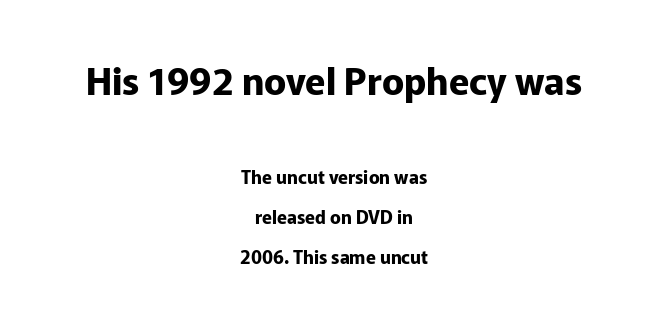
Nope, no serifs anywhere on these letters. A centered setting, common on invitations and titles, is used for this passage. Successive baselines arrive slowly, with a big drop between each. Unmarked baselines from the first word to the last.
